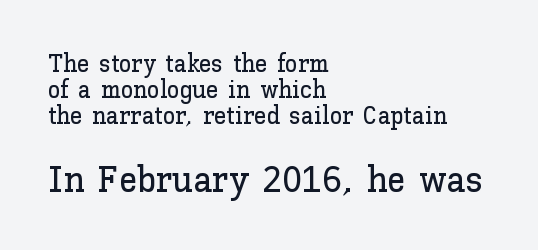
{"italic": "no", "width": "normal", "stroke_contrast": "low", "x_height": "medium", "monospaced": "no", "underline": "no", "align": "left", "line_spacing": "tight", "line_spacing_ratio": 1.04, "letter_spacing": "normal", "letter_spacing_em": 0.0, "larger_block": "second", "size_ratio": 1.48, "glyph_px": 37}
